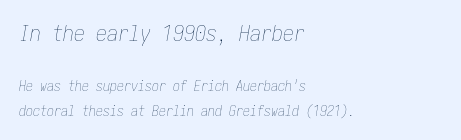
Q: Is the text bold? A: No.
Q: Is the text italic (slanted)? A: Yes, it leans right by about 10 degrees.
Q: Is the text underlined? A: No.
Q: How is the paragraph aligned? A: Left-aligned.
Q: Is the spacing between letters normal or unusually wide? A: Normal.
Q: Which block of text is set in a larger size, the first (top) or the second (bottom)? A: The first (top) one.
